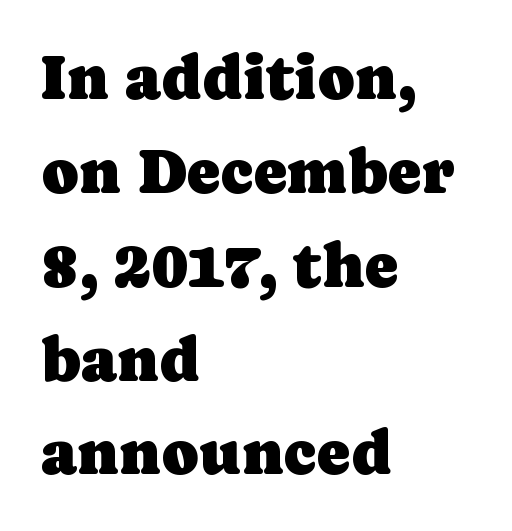
{"serif": "yes", "italic": "no", "width": "normal", "stroke_contrast": "low", "x_height": "medium", "monospaced": "no", "underline": "no", "align": "left", "line_spacing": "normal", "line_spacing_ratio": 1.49, "letter_spacing": "normal", "letter_spacing_em": 0.0, "glyph_px": 63}
